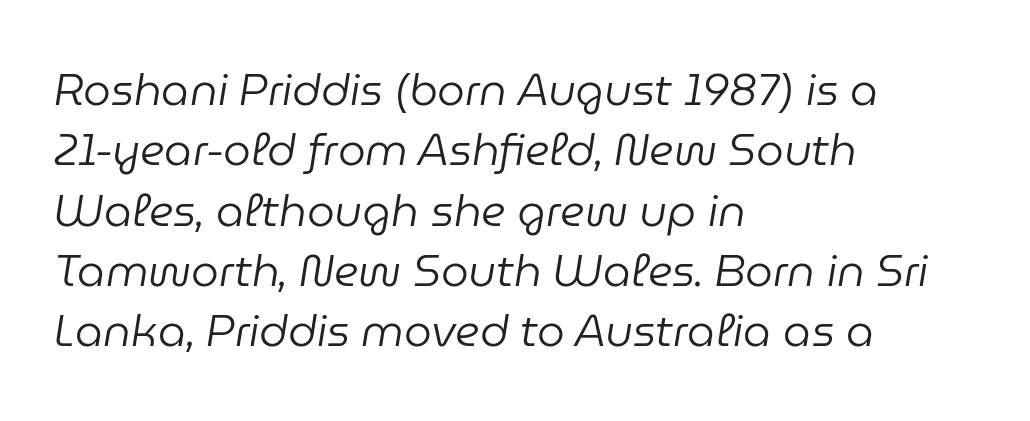
Q: Is the text bold? A: No.
Q: Is the text italic (slanted)? A: Yes, it leans right by about 9 degrees.
Q: Is the text underlined? A: No.
Q: How is the paragraph aligned? A: Left-aligned.
Q: Is the spacing between letters normal or unusually wide? A: Normal.
Q: Is the spacing between lines tight, normal or loose? A: Normal.
Q: Width (condensed, normal, or wide)? A: Normal.
Q: Stroke contrast? A: Low.
Q: x-height? A: Medium.
Q: Monospaced? A: No.
